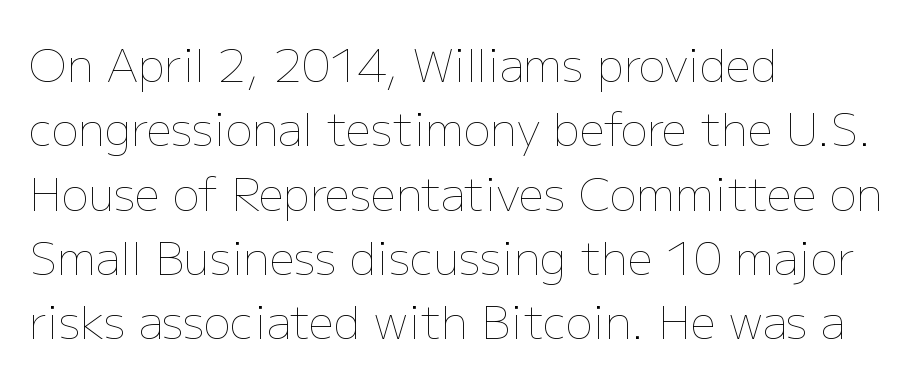
{"italic": "no", "bold": "no", "weight": "thin", "width": "normal", "stroke_contrast": "low", "x_height": "medium", "monospaced": "no", "underline": "no", "align": "left", "line_spacing": "normal", "line_spacing_ratio": 1.43, "letter_spacing": "normal", "letter_spacing_em": 0.0, "glyph_px": 45}
